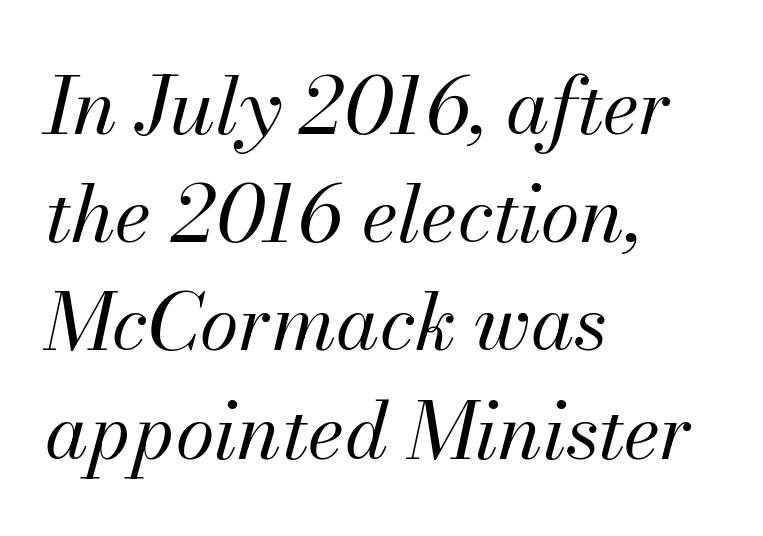
The image shows 79 px regular-weight type, italic (leaning right); set left-aligned, normal line spacing (1.37x), normal letter spacing, not underlined; medium stroke contrast and a small x-height.
